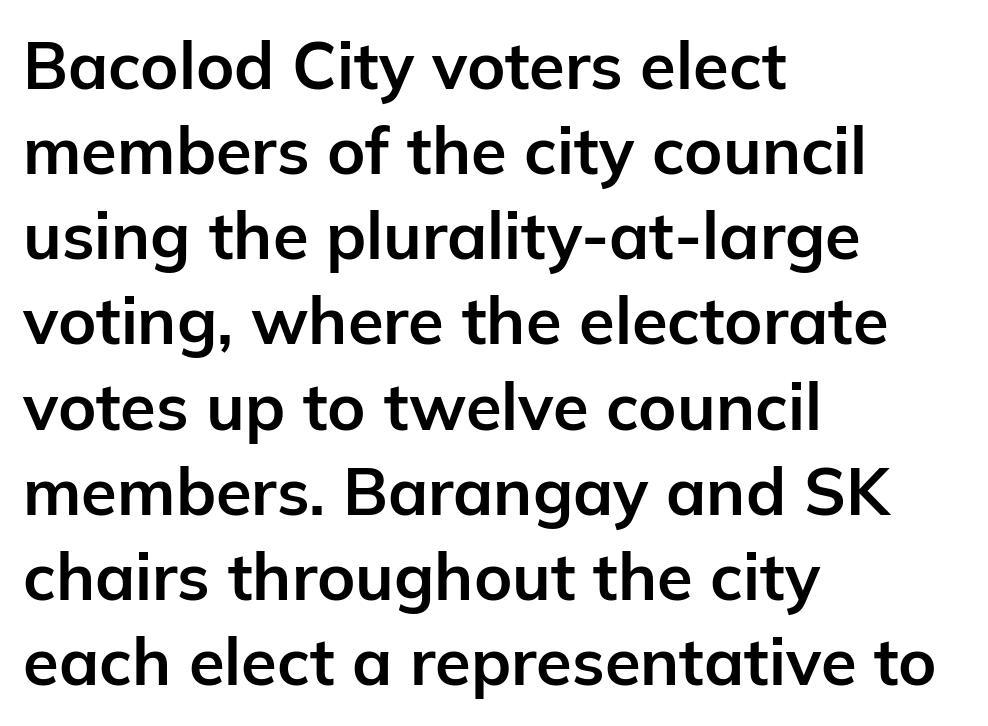
The image shows 65 px bold sans-serif type, upright; set left-aligned, normal line spacing (1.31x), normal letter spacing, not underlined; low stroke contrast and a medium x-height.
